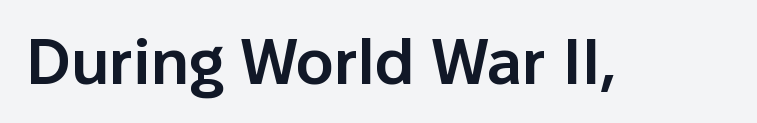
Q: Is the text bold? A: Semi-bold.
Q: Is the text italic (slanted)? A: No, it is upright.
Q: Is the typeface a serif or a sans-serif typeface? A: Sans-serif.
Q: Is the text underlined? A: No.
Q: Is the spacing between letters normal or unusually wide? A: Normal.
Q: Width (condensed, normal, or wide)? A: Normal.
Q: Stroke contrast? A: Low.
Q: x-height? A: Medium.
Q: Monospaced? A: No.
